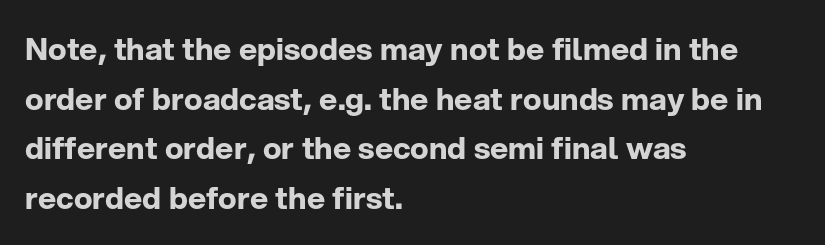
The image shows 31 px bold sans-serif type, upright; set left-aligned, normal line spacing (1.6x), normal letter spacing, not underlined; low stroke contrast and a medium x-height.
